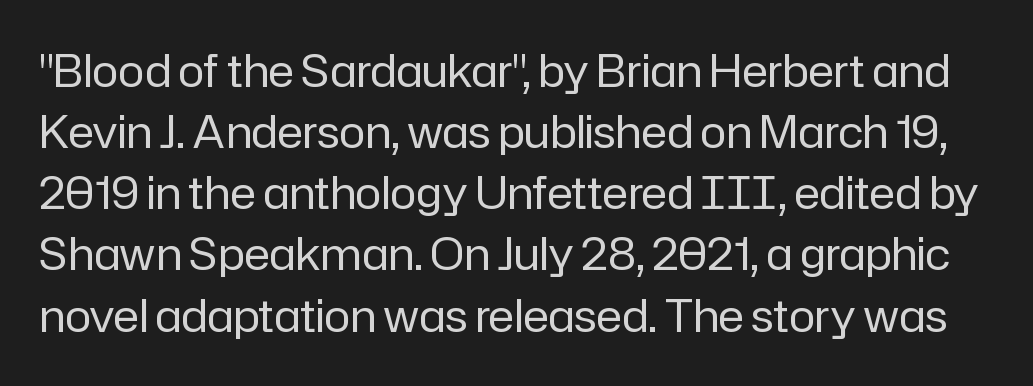
{"serif": "no", "italic": "no", "bold": "no", "weight": "regular", "width": "normal", "stroke_contrast": "low", "x_height": "medium", "monospaced": "no", "underline": "no", "line_spacing": "normal", "line_spacing_ratio": 1.39, "letter_spacing": "normal", "letter_spacing_em": 0.0, "glyph_px": 44}
